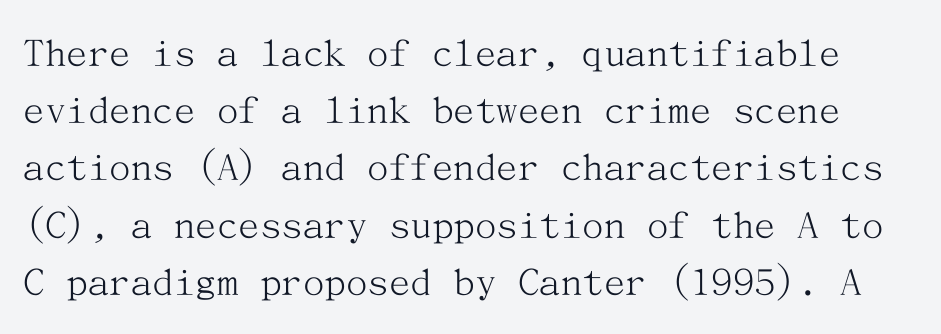
Q: Is the text bold? A: No.
Q: Is the text italic (slanted)? A: No, it is upright.
Q: Is the typeface a serif or a sans-serif typeface? A: Serif.
Q: Is the text underlined? A: No.
Q: Is the spacing between letters normal or unusually wide? A: Normal.
Q: Is the spacing between lines tight, normal or loose? A: Normal.
Q: Width (condensed, normal, or wide)? A: Normal.
Q: Stroke contrast? A: Medium.
Q: x-height? A: Medium.
